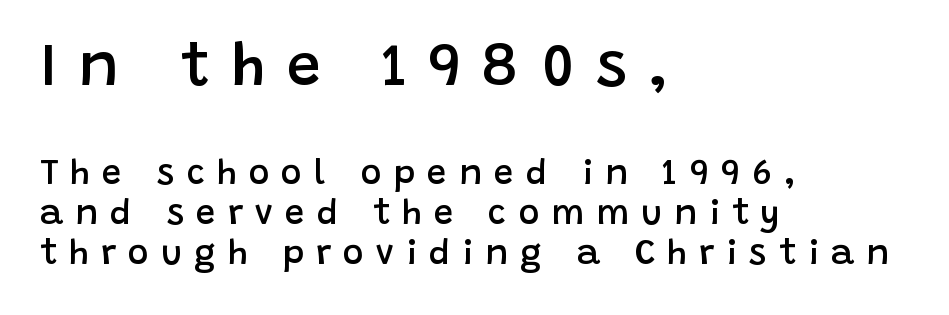
Caption: semibold face, moderately heavy strokes. This sample has the flowing, uneven cadence of proportional lettering. Horizontally, the lines are justified to the leading edge only. The strip under each line holds only bare page.
